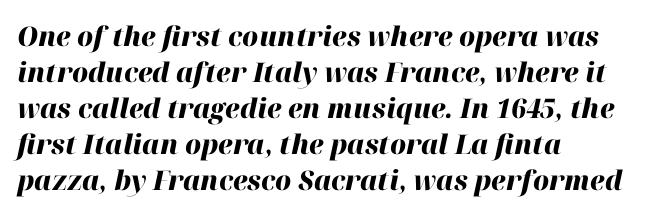
{"italic": "yes", "lean": "right", "slant_degrees": 12, "bold": "yes", "underline": "no", "align": "left", "line_spacing": "normal", "line_spacing_ratio": 1.33, "letter_spacing": "normal", "letter_spacing_em": 0.0, "glyph_px": 27}
